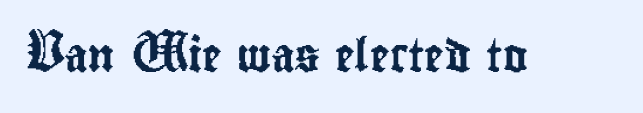
The image shows 33 px condensed sans-serif type, upright; set normal letter spacing, not underlined; low stroke contrast and a small x-height.
